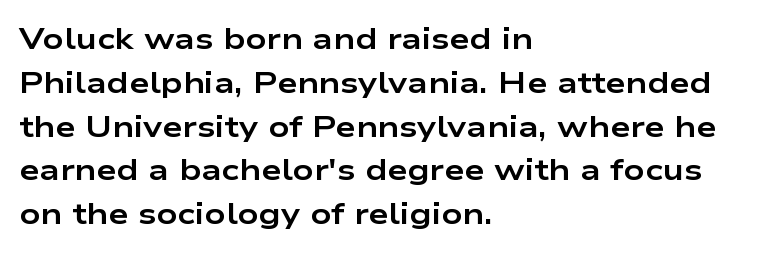
Q: Is the text bold? A: Yes.
Q: Is the text italic (slanted)? A: No, it is upright.
Q: Is the typeface a serif or a sans-serif typeface? A: Sans-serif.
Q: Is the text underlined? A: No.
Q: How is the paragraph aligned? A: Left-aligned.
Q: Is the spacing between letters normal or unusually wide? A: Normal.
Q: Is the spacing between lines tight, normal or loose? A: Normal.
Q: Width (condensed, normal, or wide)? A: Wide.
Q: Stroke contrast? A: Low.
Q: x-height? A: Medium.
Q: Monospaced? A: No.
